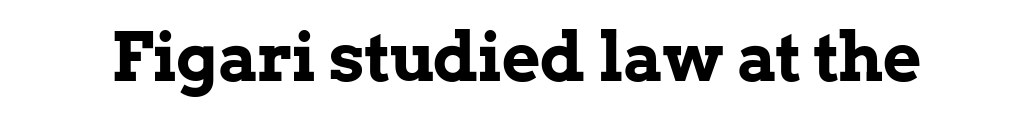
{"serif": "yes", "italic": "no", "bold": "yes", "weight": "bold", "width": "normal", "stroke_contrast": "low", "x_height": "medium", "monospaced": "no", "underline": "no", "letter_spacing": "normal", "letter_spacing_em": 0.0, "glyph_px": 67}
